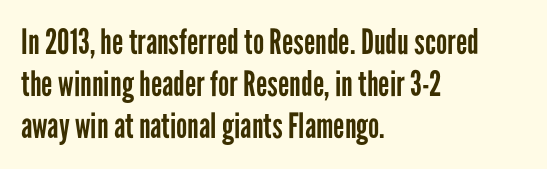
Q: Is the text bold? A: No.
Q: Is the text italic (slanted)? A: No, it is upright.
Q: Is the typeface a serif or a sans-serif typeface? A: Sans-serif.
Q: Is the text underlined? A: No.
Q: How is the paragraph aligned? A: Left-aligned.
Q: Is the spacing between letters normal or unusually wide? A: Normal.
Q: Width (condensed, normal, or wide)? A: Condensed.
Q: Stroke contrast? A: Low.
Q: x-height? A: Medium.
Q: Monospaced? A: No.
